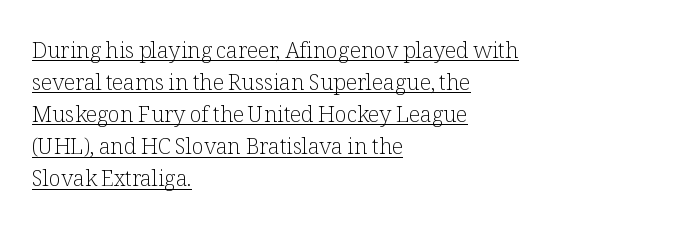
The lines sit at an ordinary, default distance from one another. The weight would be labelled regular, book, light, or lighter still. The typography opts for an upright posture over an oblique one. Tracking here is standard; glyphs follow each other at the usual distance. Casual observation: everything's shoved over to the left. Honestly, the underline is the first thing you notice here.
